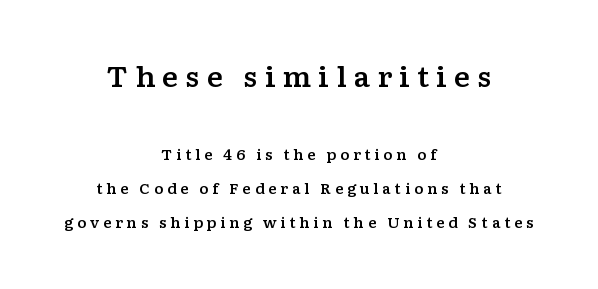
{"italic": "no", "underline": "no", "align": "center", "line_spacing": "loose", "line_spacing_ratio": 2.45, "letter_spacing": "wide", "letter_spacing_em": 0.26, "larger_block": "first", "size_ratio": 1.93, "glyph_px": 27}
